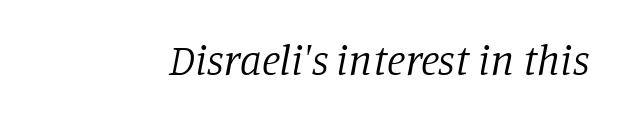
The image shows 43 px regular-weight serif type, italic (leaning right); set normal letter spacing, not underlined; low stroke contrast and a large x-height.
